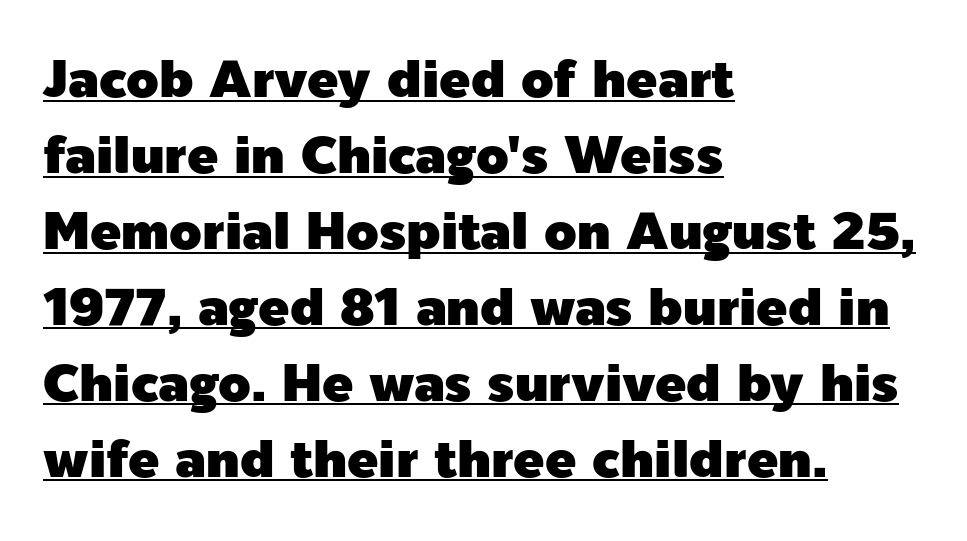
{"serif": "no", "italic": "no", "width": "normal", "x_height": "medium", "monospaced": "no", "underline": "yes", "align": "left", "line_spacing": "normal", "line_spacing_ratio": 1.46, "letter_spacing": "normal", "letter_spacing_em": 0.0, "glyph_px": 52}
